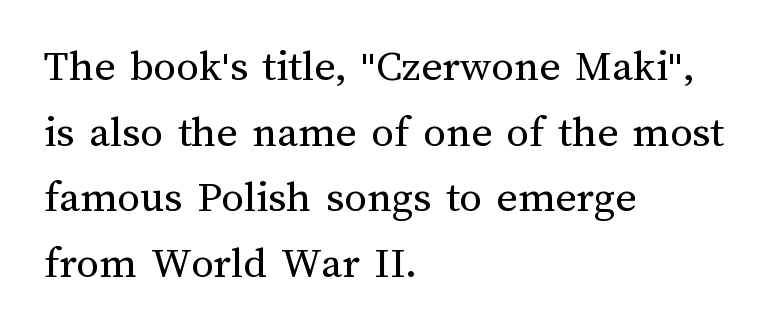
{"italic": "no", "bold": "no", "weight": "regular", "width": "normal", "stroke_contrast": "medium", "x_height": "medium", "monospaced": "no", "underline": "no", "align": "left", "line_spacing": "normal", "line_spacing_ratio": 1.46, "letter_spacing": "normal", "letter_spacing_em": 0.0, "glyph_px": 45}
